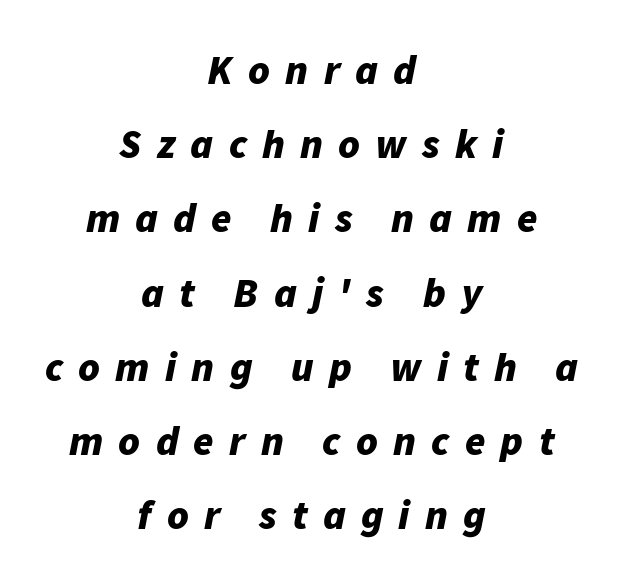
Plain, unruled lines of type. Pretty heavy lettering here — definitely bold. Does extra space separate the letters? Yes, quite a lot of it. The paragraph shown floats in the horizontal middle.
